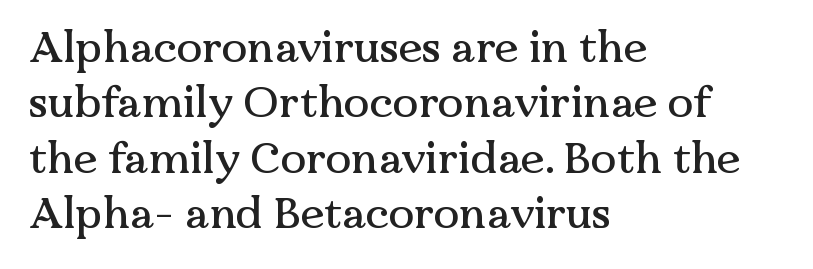
The image shows 43 px serif type, upright; set left-aligned, normal line spacing (1.29x), normal letter spacing, not underlined; medium stroke contrast and a medium x-height.
